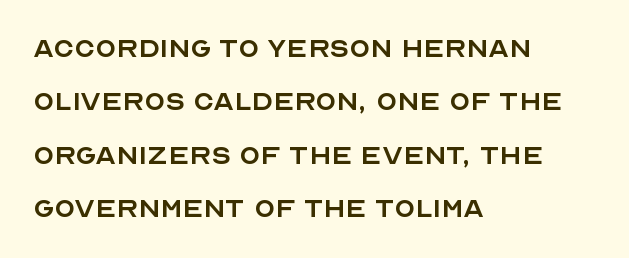
Q: Is the text bold? A: No.
Q: Is the text italic (slanted)? A: No, it is upright.
Q: Is the typeface a serif or a sans-serif typeface? A: Sans-serif.
Q: Is the text underlined? A: No.
Q: How is the paragraph aligned? A: Left-aligned.
Q: Is the spacing between letters normal or unusually wide? A: Normal.
Q: Is the spacing between lines tight, normal or loose? A: Normal.
Q: Width (condensed, normal, or wide)? A: Normal.
Q: x-height? A: Large.
Q: Monospaced? A: No.
